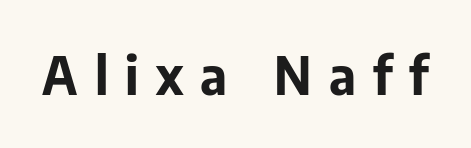
The image shows 52 px bold sans-serif type, upright; set unusually wide letter spacing (+0.33 em), not underlined; low stroke contrast and a medium x-height.
